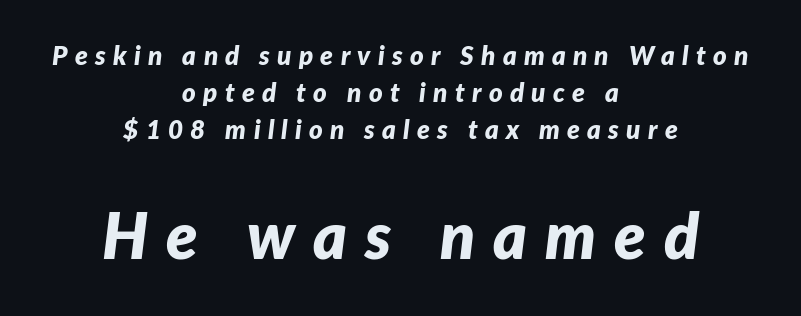
{"italic": "yes", "lean": "right", "slant_degrees": 7, "bold": "yes", "weight": "bold", "width": "normal", "stroke_contrast": "low", "x_height": "medium", "monospaced": "no", "underline": "no", "align": "center", "line_spacing": "normal", "line_spacing_ratio": 1.43, "letter_spacing": "wide", "letter_spacing_em": 0.28, "larger_block": "second", "size_ratio": 2.46, "glyph_px": 64}
